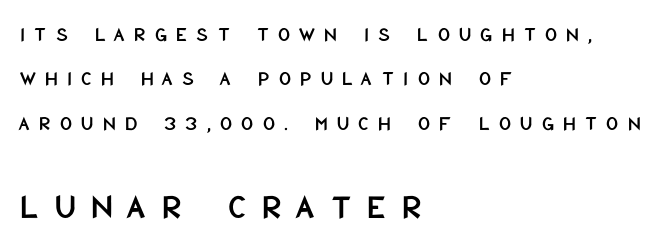
The foot of each line stays bare and open. The rendering uses a large line-height, opening up the rows. You can tell it's not italic because the verticals are truly vertical. This is sans-serif lettering, the kind often seen on screens and signage. The passage shown is typed in a proportional face where columns would drift. The rendering anchors every line to the left-hand side.
